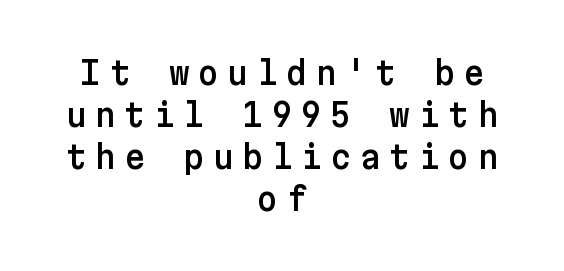
Q: Is the text italic (slanted)? A: No, it is upright.
Q: Is the typeface a serif or a sans-serif typeface? A: Sans-serif.
Q: Is the text underlined? A: No.
Q: How is the paragraph aligned? A: Centered.
Q: Is the spacing between letters normal or unusually wide? A: Unusually wide.
Q: Is the spacing between lines tight, normal or loose? A: Normal.
Q: Width (condensed, normal, or wide)? A: Normal.
Q: Stroke contrast? A: Low.
Q: x-height? A: Medium.
